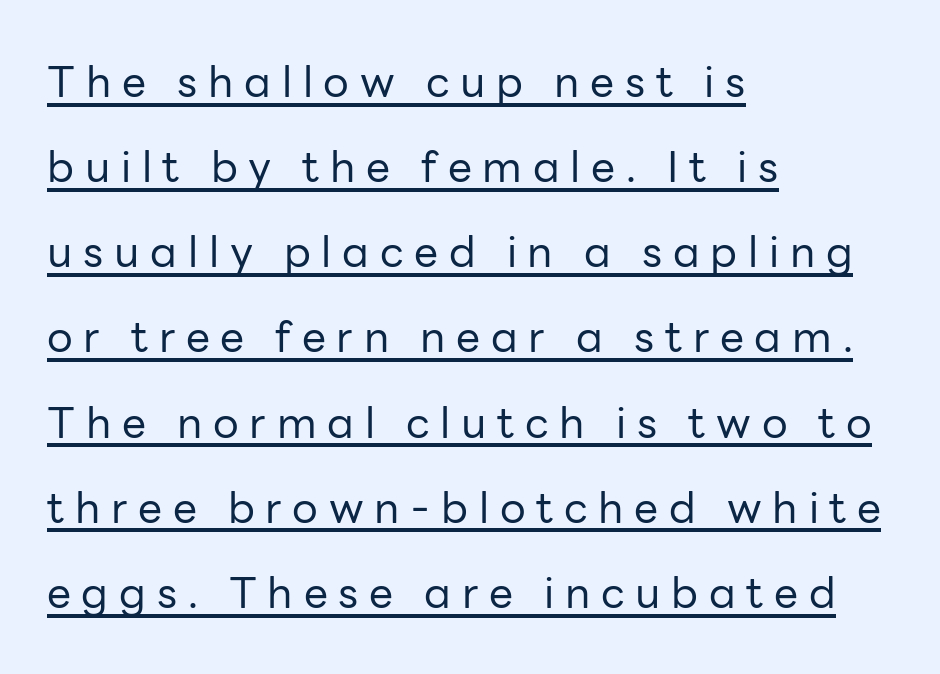
{"serif": "no", "italic": "no", "bold": "no", "weight": "regular", "width": "normal", "stroke_contrast": "low", "x_height": "medium", "monospaced": "no", "underline": "yes", "align": "left", "line_spacing": "loose", "line_spacing_ratio": 1.98, "letter_spacing": "wide", "letter_spacing_em": 0.25, "glyph_px": 43}
